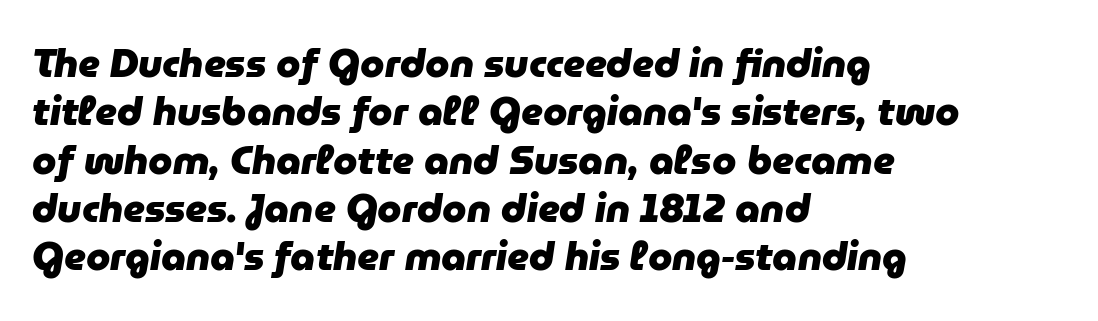
The image shows 39 px heavy type, italic (leaning right); set left-aligned, line spacing 1.24x, normal letter spacing, not underlined; low stroke contrast and a medium x-height.
